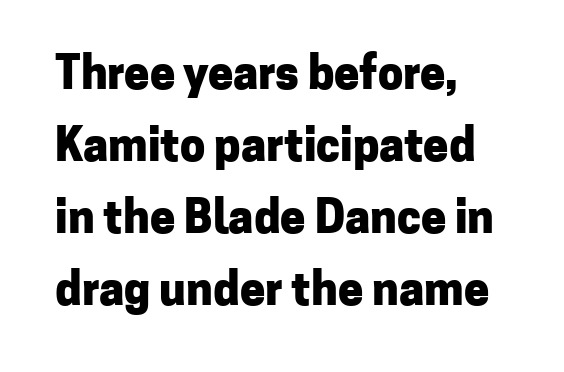
Look at the tracking — it's just the regular setting, nothing added. The space directly below the letters is spotless. The typeface chosen for these lines omits serifs. Here the designer chose a conventional face with non-uniform glyph widths. The letters stand straight up with perfectly vertical stems. If you measured baseline to baseline, you'd find a middling distance.
